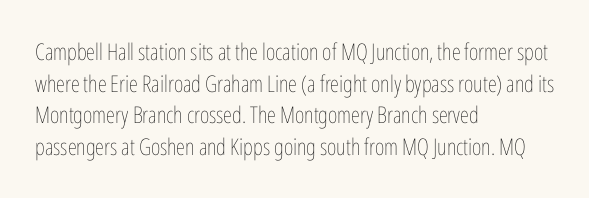
{"italic": "no", "bold": "no", "underline": "no", "align": "left", "line_spacing": "normal", "line_spacing_ratio": 1.38, "letter_spacing": "normal", "letter_spacing_em": 0.0, "glyph_px": 23}
